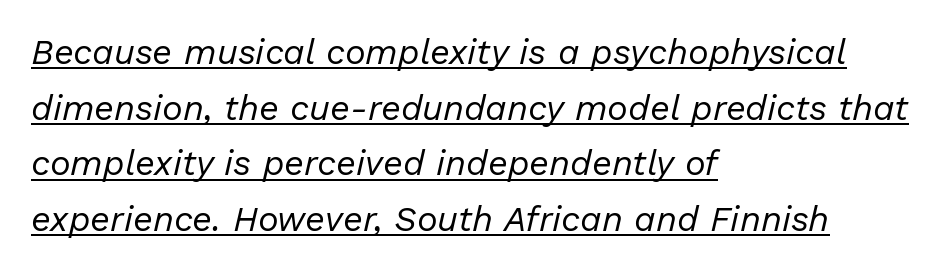
The image shows 35 px regular-weight type, italic (leaning right); set left-aligned, normal line spacing (1.59x), normal letter spacing, underlined; low stroke contrast and a medium x-height.
